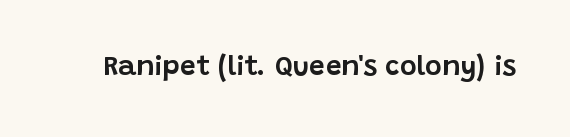
Glyph-to-glyph distance matches everyday printed text. Character widths vary here, with narrow letters taking less room than wide ones. Serif or sans? Sans — the stroke terminals are bare. Type without underlining. A typesetter would mark this as roman, not italic.
